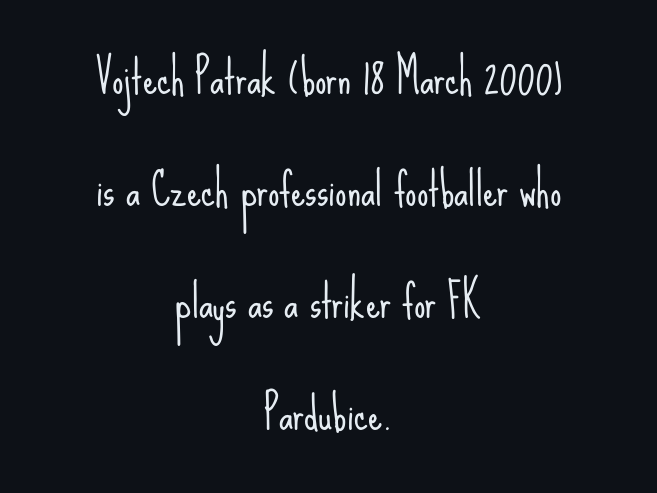
Which margin do the lines hug? Neither — every line sits in the middle. The font family rendered here belongs to the sans-serif group. Posture: upright roman. Quick note: underline off.
